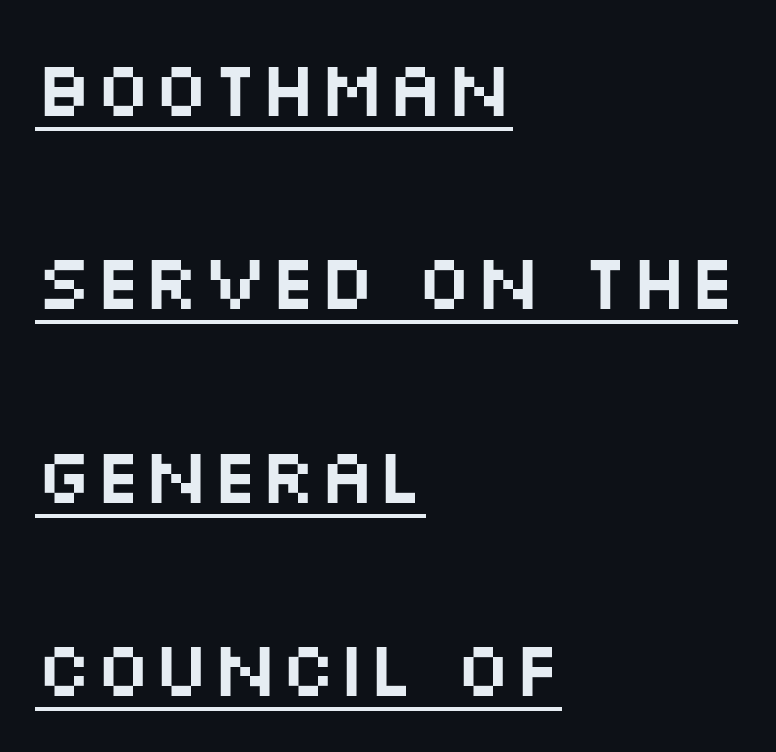
The image shows 78 px wide sans-serif type, upright; set left-aligned, loose line spacing (2.48x), normal letter spacing, underlined; medium stroke contrast and a large x-height.
